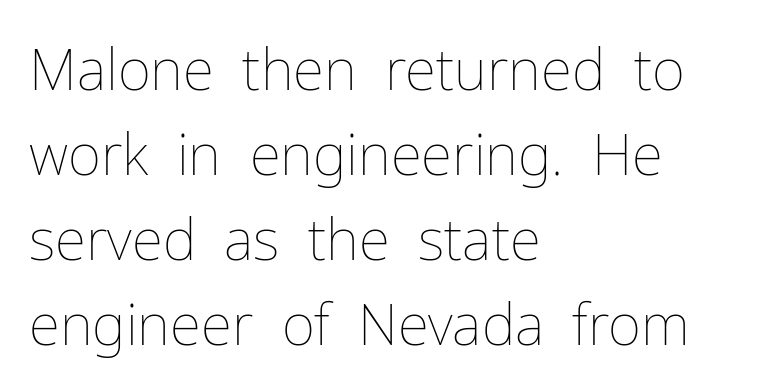
Compared with a centered layout, this one pins lines to the left instead. Italic? Not at all — the glyphs are vertical. Think of a printed novel: that variable character pitch is what you see here. Students, observe: this is what conventionally led text looks like. Bold? No — there's no thickening of the strokes.
